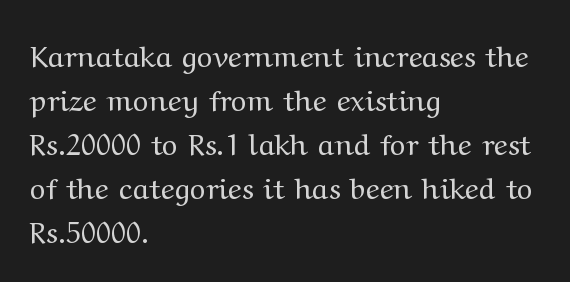
Q: Is the text bold? A: No.
Q: Is the text italic (slanted)? A: No, it is upright.
Q: Is the typeface a serif or a sans-serif typeface? A: Serif.
Q: Is the text underlined? A: No.
Q: How is the paragraph aligned? A: Left-aligned.
Q: Is the spacing between letters normal or unusually wide? A: Normal.
Q: Is the spacing between lines tight, normal or loose? A: Normal.
Q: Width (condensed, normal, or wide)? A: Wide.
Q: Stroke contrast? A: Medium.
Q: x-height? A: Medium.
Q: Monospaced? A: No.
